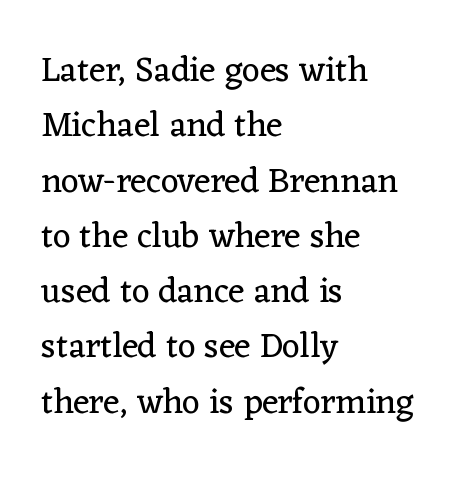
Q: Is the text bold? A: No.
Q: Is the text italic (slanted)? A: No, it is upright.
Q: Is the typeface a serif or a sans-serif typeface? A: Serif.
Q: Is the text underlined? A: No.
Q: How is the paragraph aligned? A: Left-aligned.
Q: Is the spacing between letters normal or unusually wide? A: Normal.
Q: Is the spacing between lines tight, normal or loose? A: Normal.
Q: Width (condensed, normal, or wide)? A: Normal.
Q: Stroke contrast? A: Low.
Q: x-height? A: Medium.
Q: Monospaced? A: No.
